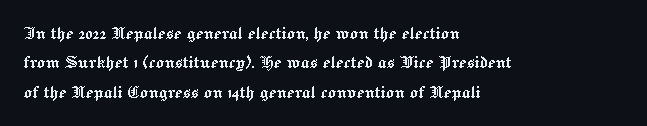
Q: Is the text italic (slanted)? A: No, it is upright.
Q: Is the text underlined? A: No.
Q: How is the paragraph aligned? A: Left-aligned.
Q: Is the spacing between letters normal or unusually wide? A: Normal.
Q: Is the spacing between lines tight, normal or loose? A: Normal.
